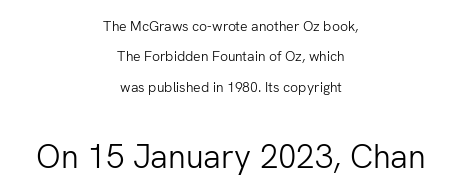
{"serif": "no", "italic": "no", "bold": "no", "weight": "light", "width": "normal", "stroke_contrast": "low", "x_height": "medium", "monospaced": "no", "underline": "no", "align": "center", "line_spacing": "loose", "line_spacing_ratio": 2.17, "letter_spacing": "normal", "letter_spacing_em": 0.0, "larger_block": "second", "size_ratio": 2.36, "glyph_px": 33}
